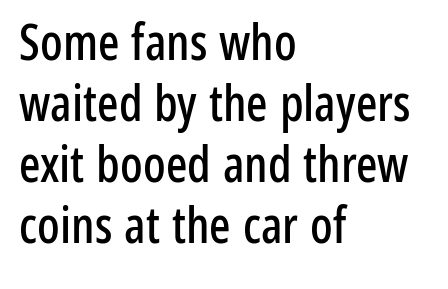
Q: Is the text italic (slanted)? A: No, it is upright.
Q: Is the typeface a serif or a sans-serif typeface? A: Sans-serif.
Q: Is the text underlined? A: No.
Q: How is the paragraph aligned? A: Left-aligned.
Q: Is the spacing between letters normal or unusually wide? A: Normal.
Q: Width (condensed, normal, or wide)? A: Condensed.
Q: Stroke contrast? A: Low.
Q: x-height? A: Medium.
Q: Monospaced? A: No.
